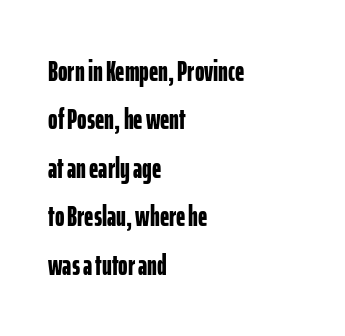
Q: Is the text bold? A: Yes.
Q: Is the text italic (slanted)? A: No, it is upright.
Q: Is the typeface a serif or a sans-serif typeface? A: Sans-serif.
Q: Is the text underlined? A: No.
Q: How is the paragraph aligned? A: Left-aligned.
Q: Is the spacing between letters normal or unusually wide? A: Normal.
Q: Is the spacing between lines tight, normal or loose? A: Normal.
Q: Width (condensed, normal, or wide)? A: Condensed.
Q: Stroke contrast? A: Low.
Q: x-height? A: Medium.
Q: Monospaced? A: No.
